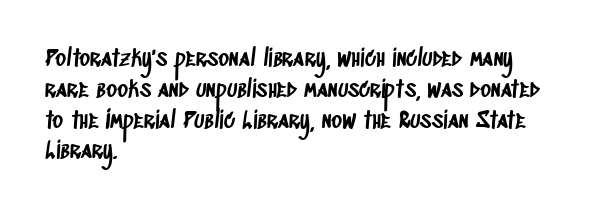
Spacing between characters is what you'd get straight out of the box. Evenly set lines give the paragraph a standard silhouette. Clear beneath every line of the passage. These lines are set flush left with a ragged right edge.
